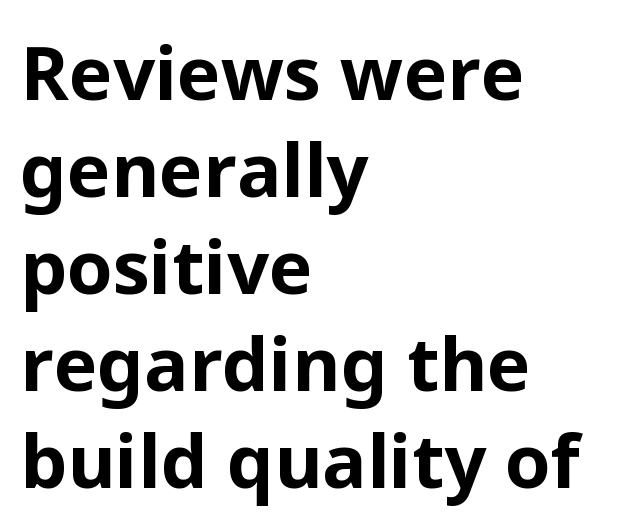
The image shows 74 px bold sans-serif type, upright; set left-aligned, normal line spacing (1.31x), normal letter spacing, not underlined; low stroke contrast and a medium x-height.
